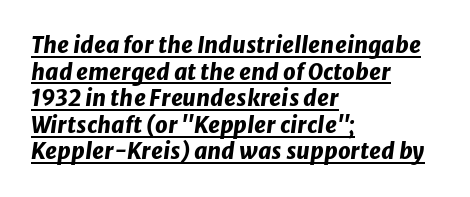
The lettering is marked with a stroke running underneath it. Here the glyphs are tracked normally, forming tight word shapes. Plenty of ink on the page — the face is bold. A typesetter would mark this as italic. Is the block centered? No — it sits flush against the left margin.
